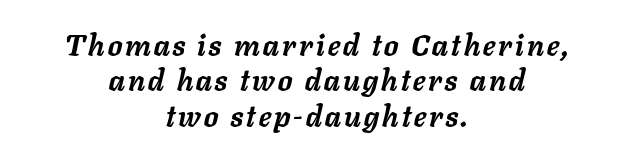
Q: Is the text bold? A: Yes.
Q: Is the text italic (slanted)? A: Yes, it leans right by about 11 degrees.
Q: Is the text underlined? A: No.
Q: How is the paragraph aligned? A: Centered.
Q: Width (condensed, normal, or wide)? A: Normal.
Q: Stroke contrast? A: Low.
Q: x-height? A: Medium.
Q: Monospaced? A: No.
